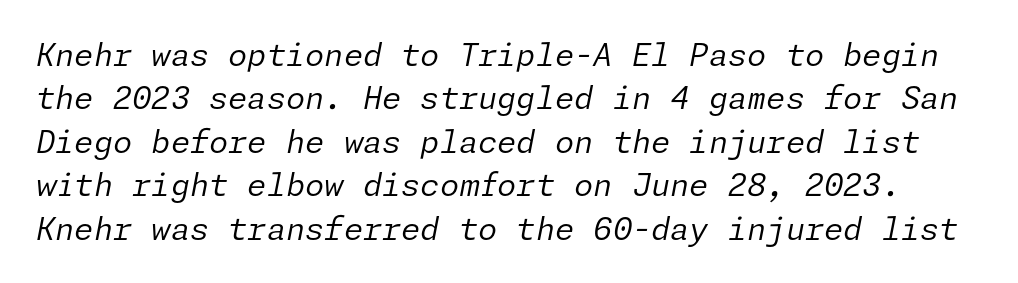
Inter-character spacing is left at the font's built-in metrics. The typesetting does not lean heavy: it is not bold. Regarding leading, the lines here are spaced in the standard way. An italicized treatment has been applied to the whole sample. Just letters on the line, the space beneath them empty.
